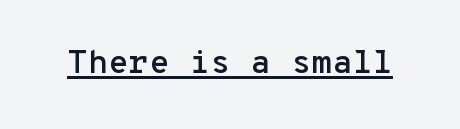
Compared with typical body copy, the letter spacing here is the same. Check the space under the baseline: a stroke is drawn there. The designer went with a sans here, leaving each stem footless. A typesetter would call this monospace, since all characters share one set width.
